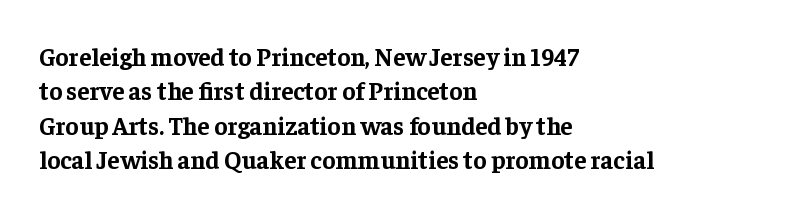
The image shows 25 px bold type, upright; set left-aligned, normal line spacing (1.38x), normal letter spacing, not underlined.
